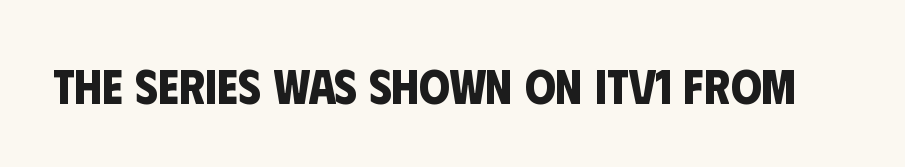
The image shows 49 px bold, condensed sans-serif type; set normal letter spacing, not underlined; low stroke contrast and a large x-height.
